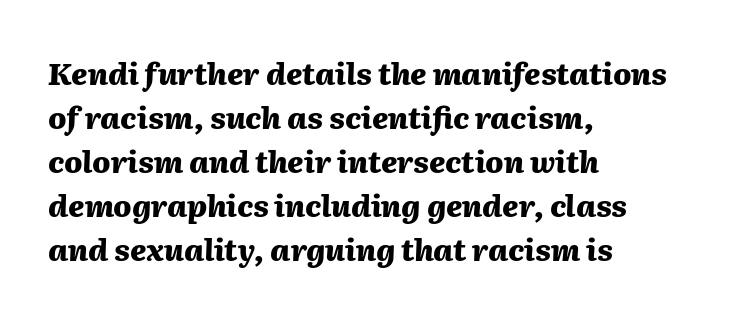
Q: Is the text bold? A: Yes.
Q: Is the text italic (slanted)? A: Yes, it leans right by about 2 degrees.
Q: Is the text underlined? A: No.
Q: How is the paragraph aligned? A: Left-aligned.
Q: Is the spacing between letters normal or unusually wide? A: Normal.
Q: Is the spacing between lines tight, normal or loose? A: Normal.
Q: Width (condensed, normal, or wide)? A: Normal.
Q: Stroke contrast? A: Medium.
Q: x-height? A: Medium.
Q: Monospaced? A: No.
